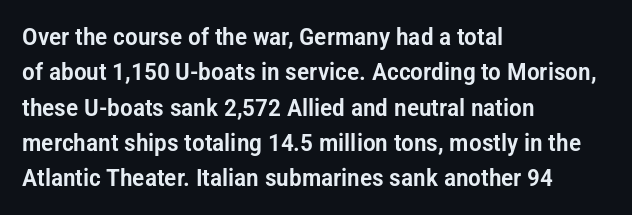
Q: Is the text italic (slanted)? A: No, it is upright.
Q: Is the text underlined? A: No.
Q: How is the paragraph aligned? A: Left-aligned.
Q: Is the spacing between letters normal or unusually wide? A: Normal.
Q: Is the spacing between lines tight, normal or loose? A: Normal.
